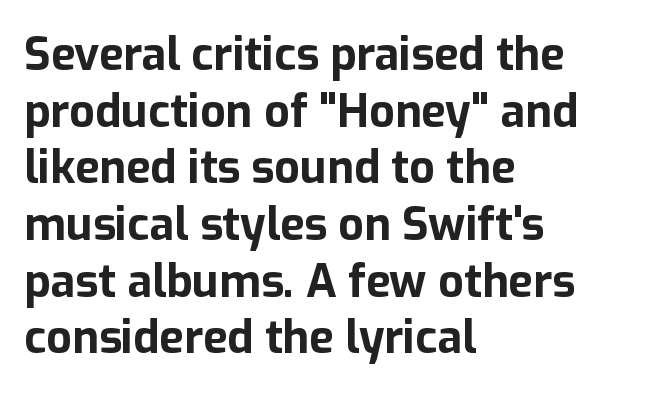
The image shows 45 px bold sans-serif type, upright; set left-aligned, normal line spacing (1.26x), normal letter spacing, not underlined; low stroke contrast and a medium x-height.
